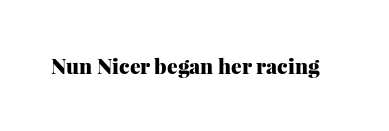
Q: Is the text bold? A: Yes.
Q: Is the text italic (slanted)? A: No, it is upright.
Q: Is the text underlined? A: No.
Q: Is the spacing between letters normal or unusually wide? A: Normal.
